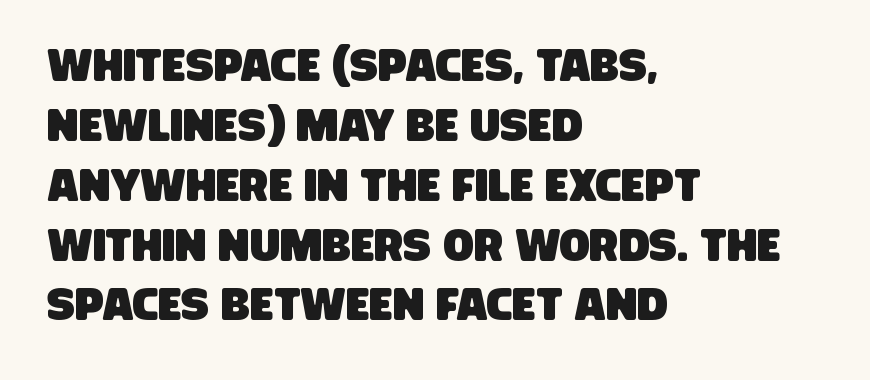
Q: Is the typeface a serif or a sans-serif typeface? A: Sans-serif.
Q: Is the text underlined? A: No.
Q: How is the paragraph aligned? A: Left-aligned.
Q: Is the spacing between letters normal or unusually wide? A: Normal.
Q: Is the spacing between lines tight, normal or loose? A: Normal.
Q: Width (condensed, normal, or wide)? A: Condensed.
Q: Stroke contrast? A: Low.
Q: x-height? A: Large.
Q: Monospaced? A: No.
